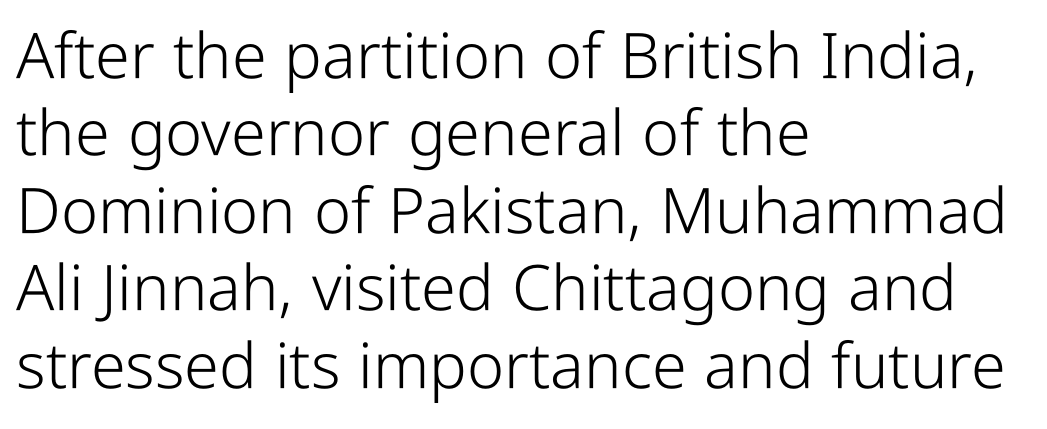
These lines are rendered in a variable-pitch font. Designer's note — italics off, roman on. The rendering anchors every line to the left-hand side. Clear beneath every line of the passage. The letters look calm and open, with moderate or lighter stems.
